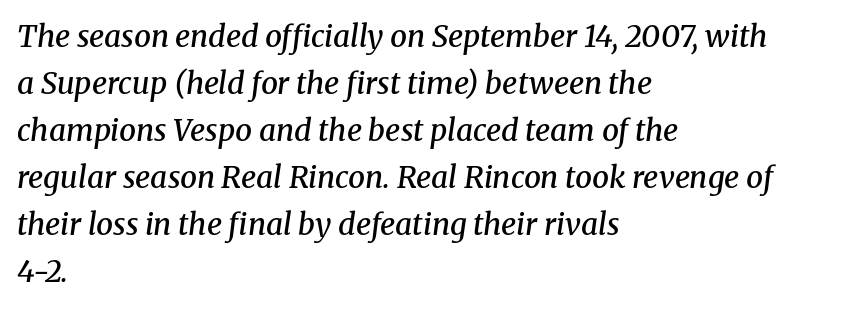
{"serif": "yes", "italic": "yes", "lean": "right", "slant_degrees": 8, "bold": "semi", "weight": "semibold", "width": "normal", "stroke_contrast": "medium", "x_height": "medium", "monospaced": "no", "underline": "no", "align": "left", "line_spacing": "normal", "line_spacing_ratio": 1.57, "letter_spacing": "normal", "letter_spacing_em": 0.0, "glyph_px": 30}
